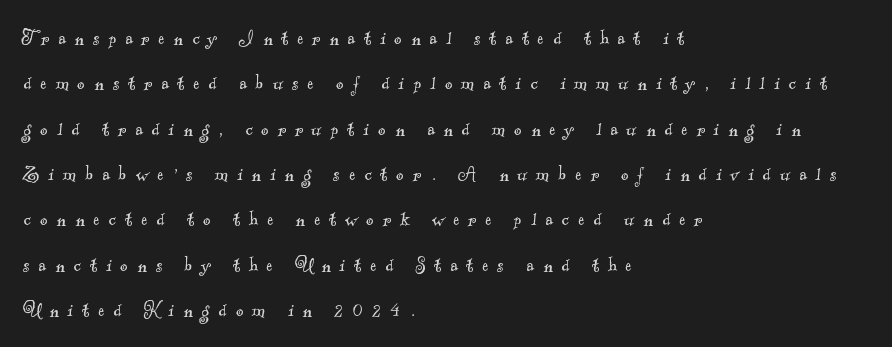
The typeface has the unassuming heft of standard copy or less. This rendering uses left alignment, leaving the right contour irregular. The type is letterspaced generously, with wide tracking. The passage shown stacks its lines with a broad gap. Lines of text with bare space underneath.
